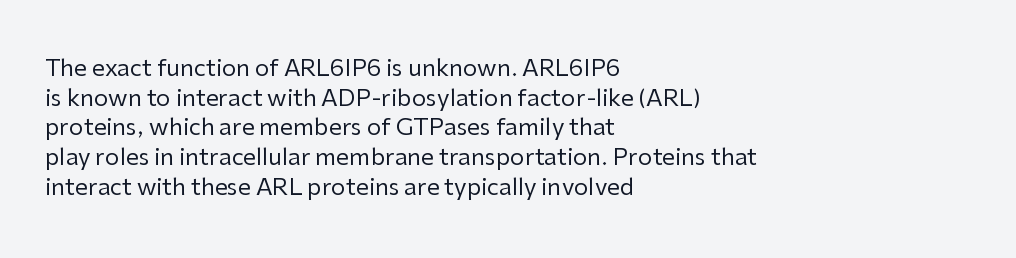
The image shows 23 px text type, upright; set left-aligned, normal line spacing (1.29x), normal letter spacing, not underlined.
